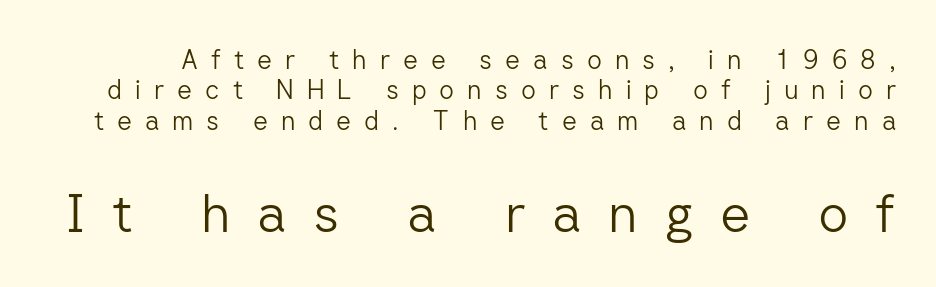
Q: Is the text bold? A: No.
Q: Is the text italic (slanted)? A: No, it is upright.
Q: Is the typeface a serif or a sans-serif typeface? A: Sans-serif.
Q: Is the text underlined? A: No.
Q: Is the spacing between letters normal or unusually wide? A: Unusually wide.
Q: Which block of text is set in a larger size, the first (top) or the second (bottom)? A: The second (bottom) one.
Q: Width (condensed, normal, or wide)? A: Normal.
Q: Stroke contrast? A: Low.
Q: x-height? A: Medium.
Q: Monospaced? A: No.
